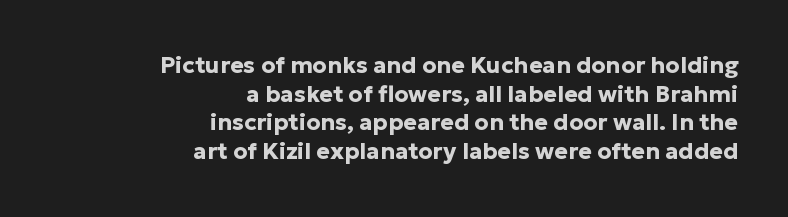
{"italic": "no", "bold": "yes", "underline": "no", "align": "right", "line_spacing": "normal", "line_spacing_ratio": 1.25, "letter_spacing": "normal", "letter_spacing_em": 0.0, "glyph_px": 23}
